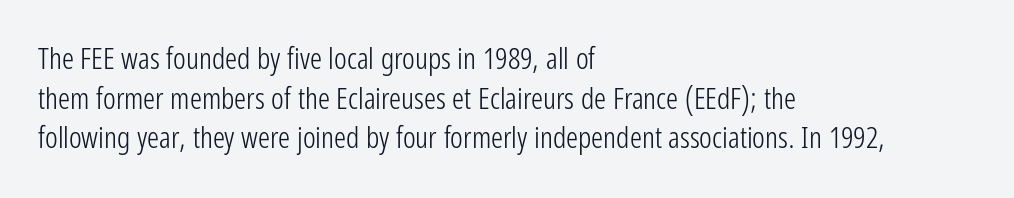
The image shows 30 px light, condensed sans-serif type, upright; set left-aligned, normal line spacing (1.32x), normal letter spacing, not underlined; low stroke contrast and a medium x-height.
